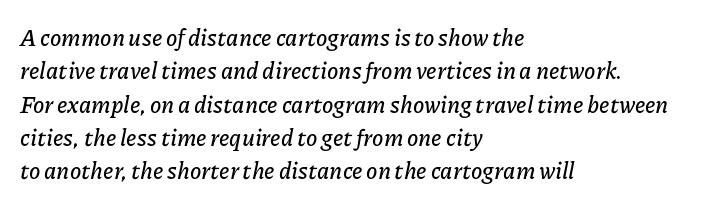
Is the block centered? No — it sits flush against the left margin. Honestly, there is no underline to notice here at all. Between one letter and the next there's only the usual sliver of space. The rendering uses a moderate line-height, typical for paragraphs. A typesetter would mark this as italic.
